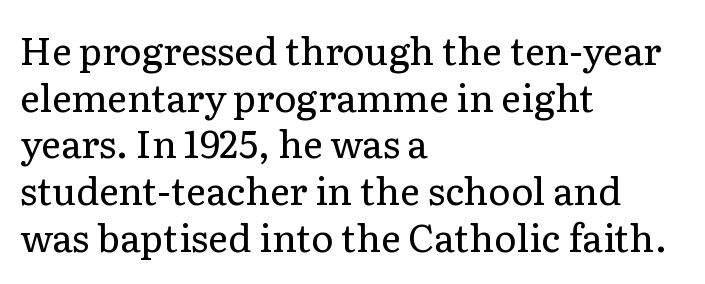
The image shows 38 px regular-weight serif type, upright; set left-aligned, line spacing 1.23x, normal letter spacing, not underlined; low stroke contrast and a medium x-height.
